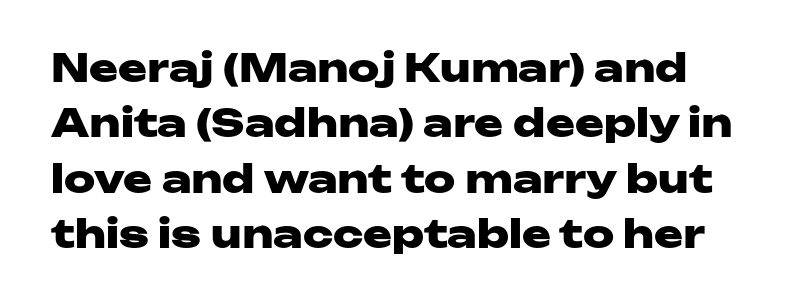
The image shows 39 px heavy, wide sans-serif type, upright; set normal line spacing (1.42x), normal letter spacing, not underlined; low stroke contrast and a medium x-height.
